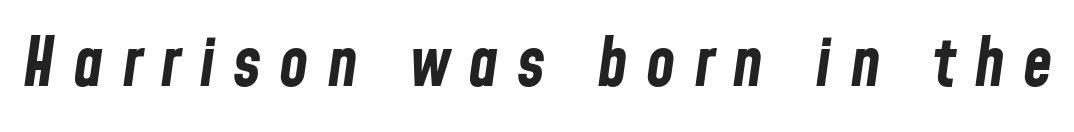
The image shows 67 px bold, condensed type, italic (leaning right); set unusually wide letter spacing (+0.27 em), not underlined; low stroke contrast and a medium x-height.
